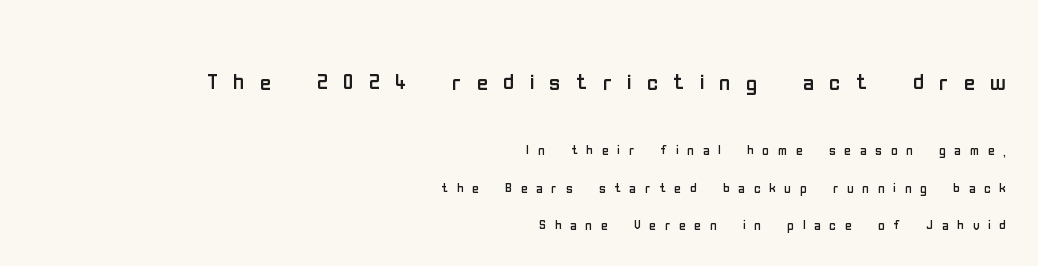
{"serif": "no", "italic": "no", "bold": "no", "weight": "regular", "width": "condensed", "stroke_contrast": "low", "x_height": "medium", "monospaced": "no", "underline": "no", "align": "right", "line_spacing": "loose", "line_spacing_ratio": 2.08, "letter_spacing": "wide", "letter_spacing_em": 0.49, "larger_block": "first", "size_ratio": 1.72, "glyph_px": 31}
